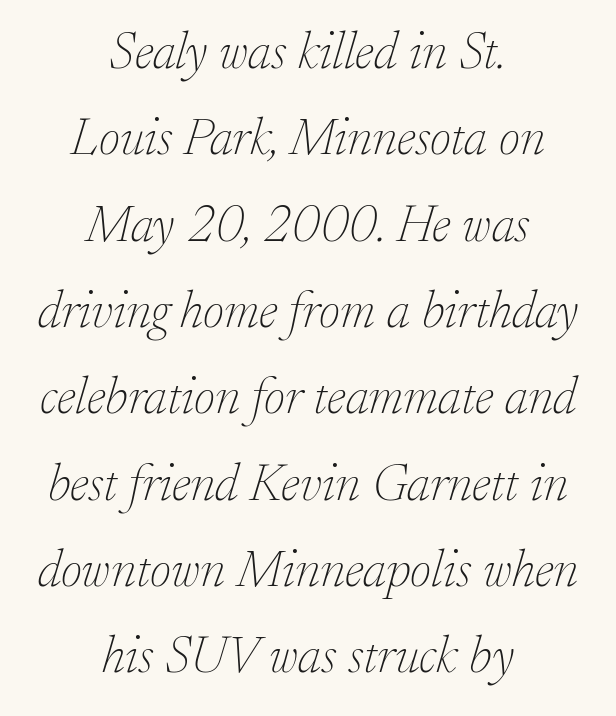
Q: Is the text bold? A: No.
Q: Is the text italic (slanted)? A: Yes, it leans right by about 17 degrees.
Q: Is the typeface a serif or a sans-serif typeface? A: Serif.
Q: Is the text underlined? A: No.
Q: How is the paragraph aligned? A: Centered.
Q: Is the spacing between letters normal or unusually wide? A: Normal.
Q: Is the spacing between lines tight, normal or loose? A: Normal.
Q: Width (condensed, normal, or wide)? A: Normal.
Q: Stroke contrast? A: Low.
Q: x-height? A: Small.
Q: Monospaced? A: No.
